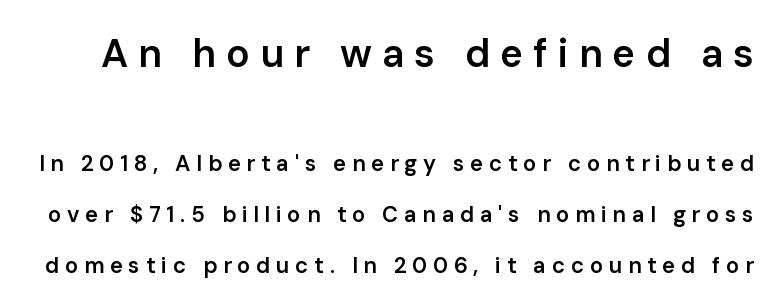
The image shows 39 px semibold sans-serif type, upright; set loose line spacing (2.31x), unusually wide letter spacing (+0.26 em), not underlined; the first (top) block is 1.77x larger; low stroke contrast and a medium x-height.
